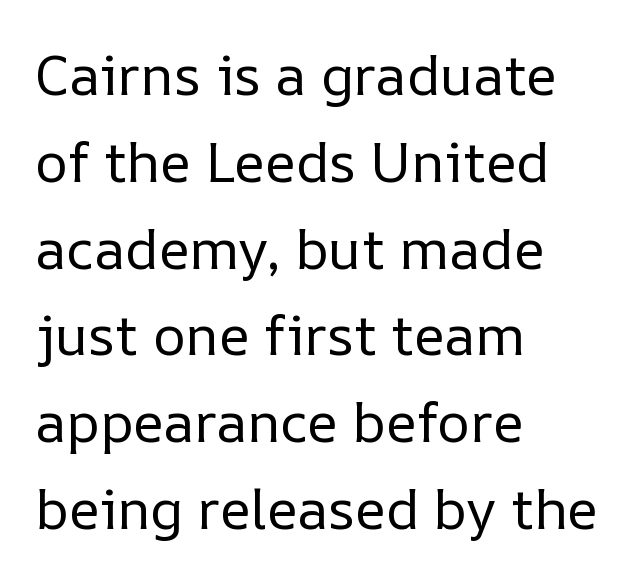
Nothing unusual about the tracking: characters are spaced as the font intends. Words float on clear page, feet unadorned. The rendering uses a moderate line-height, typical for paragraphs. Casual observation: everything's shoved over to the left.
